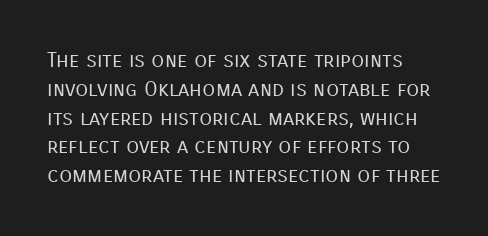
The image shows 21 px text type, upright; set normal line spacing (1.37x), normal letter spacing, not underlined.
